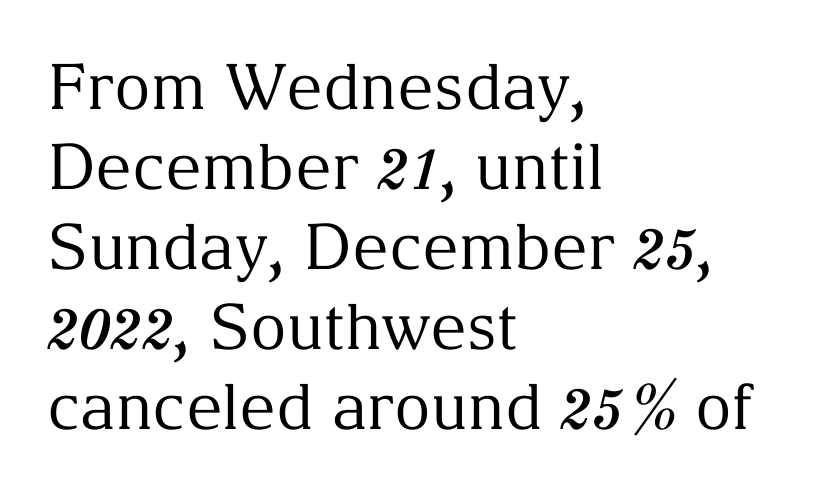
The image shows 63 px regular-weight serif type, upright; set left-aligned, normal line spacing (1.27x), normal letter spacing, not underlined; medium stroke contrast and a medium x-height.
